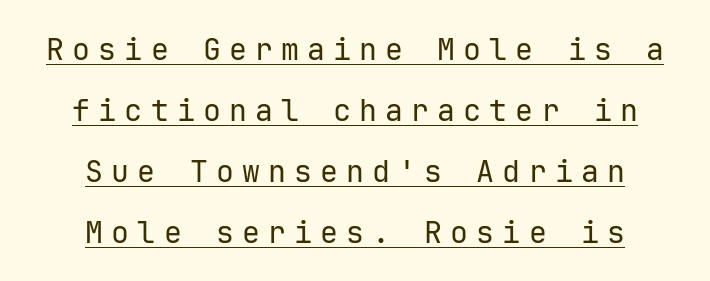
{"serif": "no", "italic": "no", "bold": "no", "weight": "regular", "width": "normal", "stroke_contrast": "low", "x_height": "medium", "underline": "yes", "align": "center", "line_spacing": "loose", "line_spacing_ratio": 2.03, "letter_spacing": "wide", "letter_spacing_em": 0.27, "glyph_px": 30}
